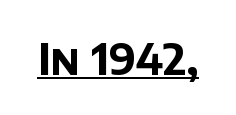
{"serif": "no", "bold": "yes", "weight": "bold", "width": "normal", "stroke_contrast": "low", "x_height": "large", "monospaced": "no", "underline": "yes", "letter_spacing": "normal", "letter_spacing_em": 0.0, "glyph_px": 43}
